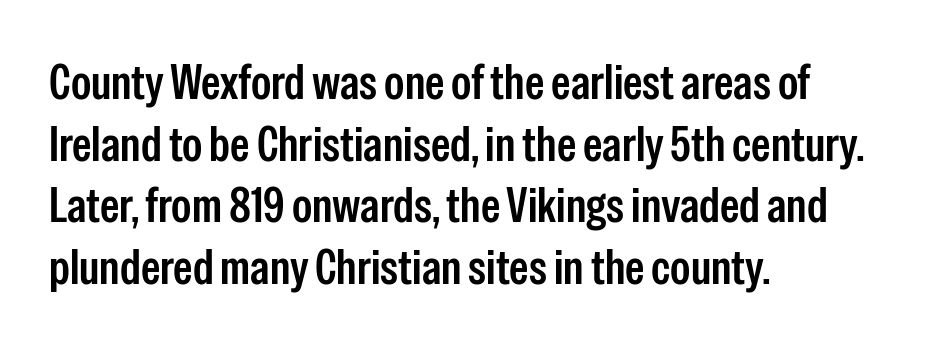
Q: Is the text italic (slanted)? A: No, it is upright.
Q: Is the typeface a serif or a sans-serif typeface? A: Sans-serif.
Q: Is the text underlined? A: No.
Q: How is the paragraph aligned? A: Left-aligned.
Q: Is the spacing between letters normal or unusually wide? A: Normal.
Q: Is the spacing between lines tight, normal or loose? A: Normal.
Q: Width (condensed, normal, or wide)? A: Condensed.
Q: Stroke contrast? A: Low.
Q: x-height? A: Medium.
Q: Monospaced? A: No.
